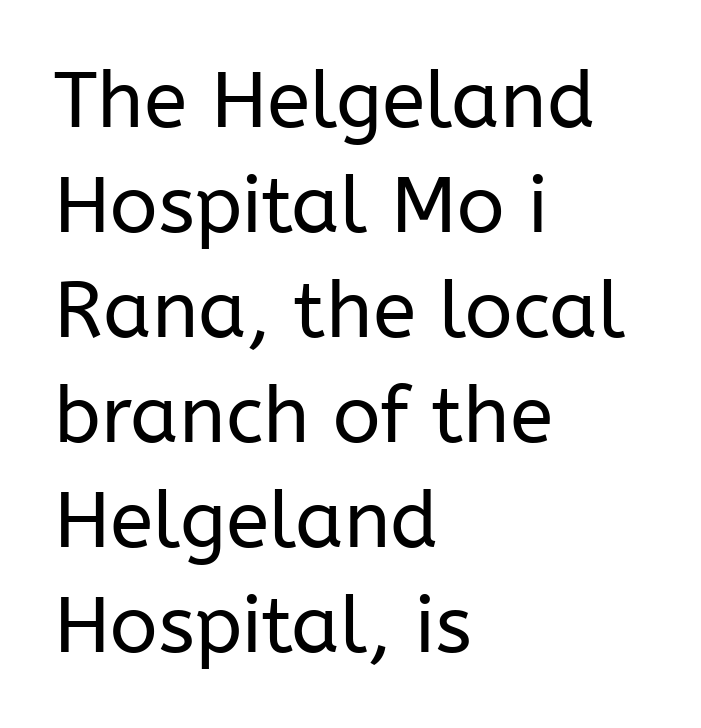
{"serif": "no", "italic": "no", "bold": "no", "weight": "regular", "width": "normal", "stroke_contrast": "low", "x_height": "medium", "monospaced": "no", "underline": "no", "align": "left", "line_spacing": "normal", "line_spacing_ratio": 1.33, "letter_spacing": "normal", "letter_spacing_em": 0.0, "glyph_px": 79}
